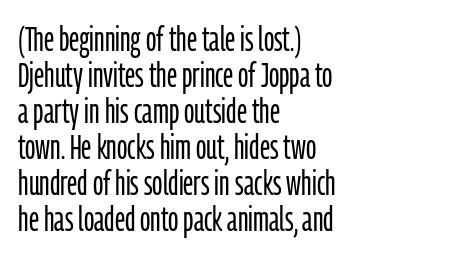
Q: Is the text bold? A: No.
Q: Is the text italic (slanted)? A: No, it is upright.
Q: Is the typeface a serif or a sans-serif typeface? A: Sans-serif.
Q: Is the text underlined? A: No.
Q: How is the paragraph aligned? A: Left-aligned.
Q: Is the spacing between letters normal or unusually wide? A: Normal.
Q: Is the spacing between lines tight, normal or loose? A: Tight.
Q: Width (condensed, normal, or wide)? A: Condensed.
Q: Stroke contrast? A: Low.
Q: x-height? A: Medium.
Q: Monospaced? A: No.
